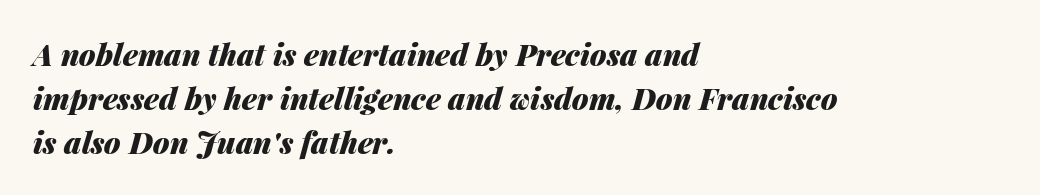
The letters are slanted; this is an italic face. Glance below the letters and you will spot only blank space. This is heavy type, rendered in bold. Characters follow at the spacing the type designer built in. Casual observation: everything's shoved over to the left.
